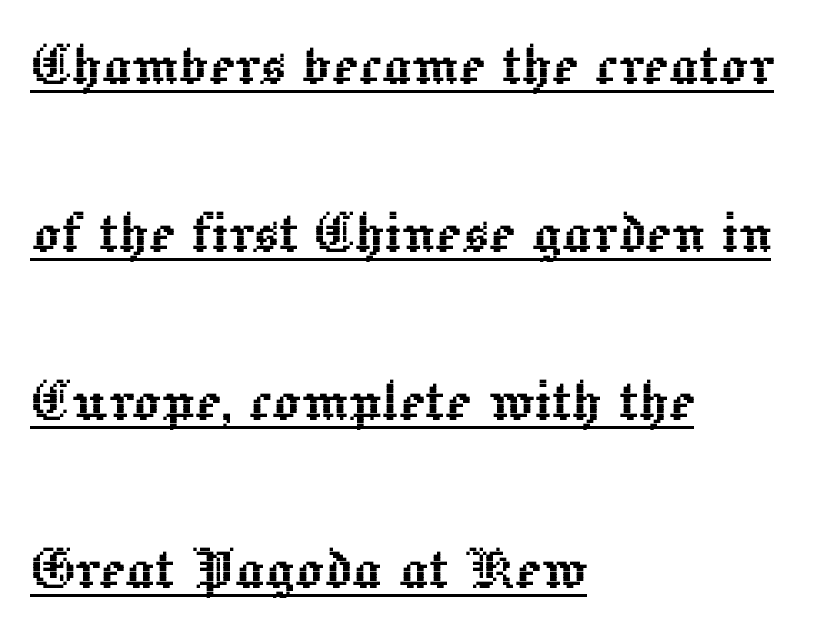
The image shows 70 px text type, upright; set left-aligned, loose line spacing (2.4x), normal letter spacing, underlined; a medium x-height.
